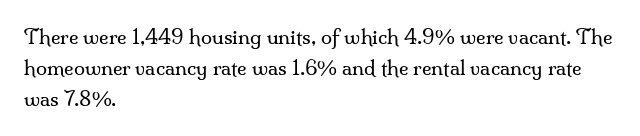
Unmarked baselines from the first word to the last. Between one letter and the next there's only the usual sliver of space. Left-aligned paragraph, ragged on the right. Compared with typical paragraphs, the rows here are spaced about the same. It's the straight-up-and-down kind of type.
